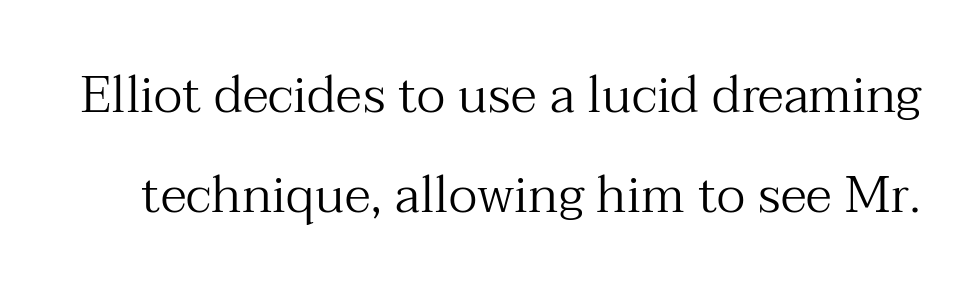
Q: Is the text bold? A: No.
Q: Is the text italic (slanted)? A: No, it is upright.
Q: Is the typeface a serif or a sans-serif typeface? A: Serif.
Q: Is the text underlined? A: No.
Q: Is the spacing between letters normal or unusually wide? A: Normal.
Q: Is the spacing between lines tight, normal or loose? A: Loose.
Q: Width (condensed, normal, or wide)? A: Normal.
Q: Stroke contrast? A: Medium.
Q: x-height? A: Medium.
Q: Monospaced? A: No.
